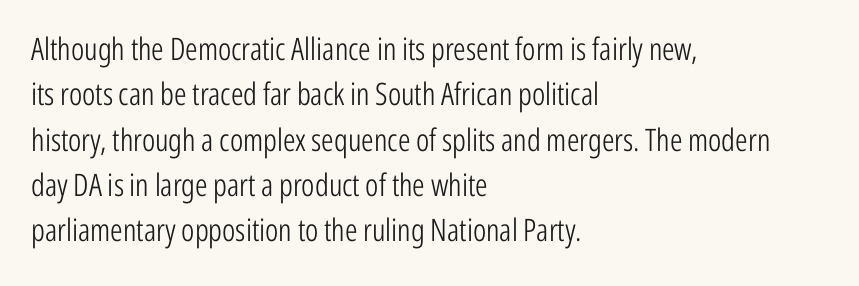
The image shows 31 px light, condensed sans-serif type, upright; set left-aligned, normal line spacing (1.46x), normal letter spacing, not underlined; low stroke contrast and a medium x-height.
